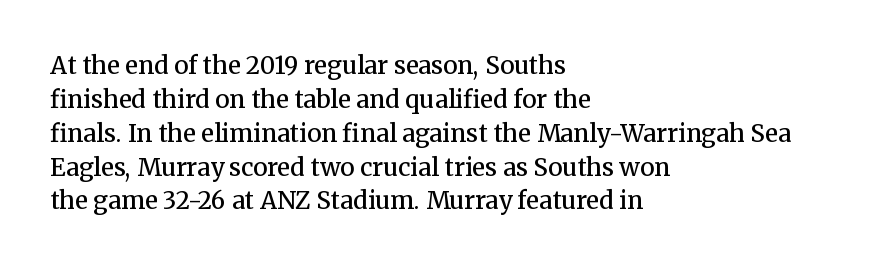
Q: Is the text bold? A: Semi-bold.
Q: Is the text italic (slanted)? A: No, it is upright.
Q: Is the text underlined? A: No.
Q: How is the paragraph aligned? A: Left-aligned.
Q: Is the spacing between letters normal or unusually wide? A: Normal.
Q: Is the spacing between lines tight, normal or loose? A: Normal.
